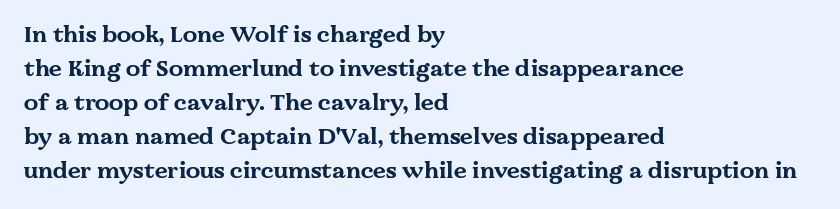
Q: Is the text bold? A: Yes.
Q: Is the text italic (slanted)? A: No, it is upright.
Q: Is the text underlined? A: No.
Q: How is the paragraph aligned? A: Left-aligned.
Q: Is the spacing between letters normal or unusually wide? A: Normal.
Q: Is the spacing between lines tight, normal or loose? A: Normal.
